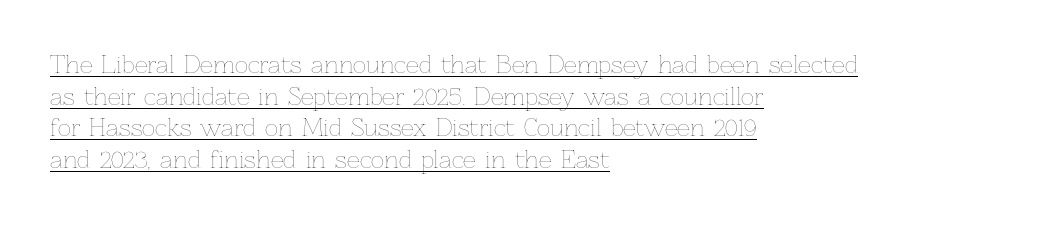
The image shows 23 px text type, upright; set left-aligned, normal line spacing (1.38x), normal letter spacing, underlined.
